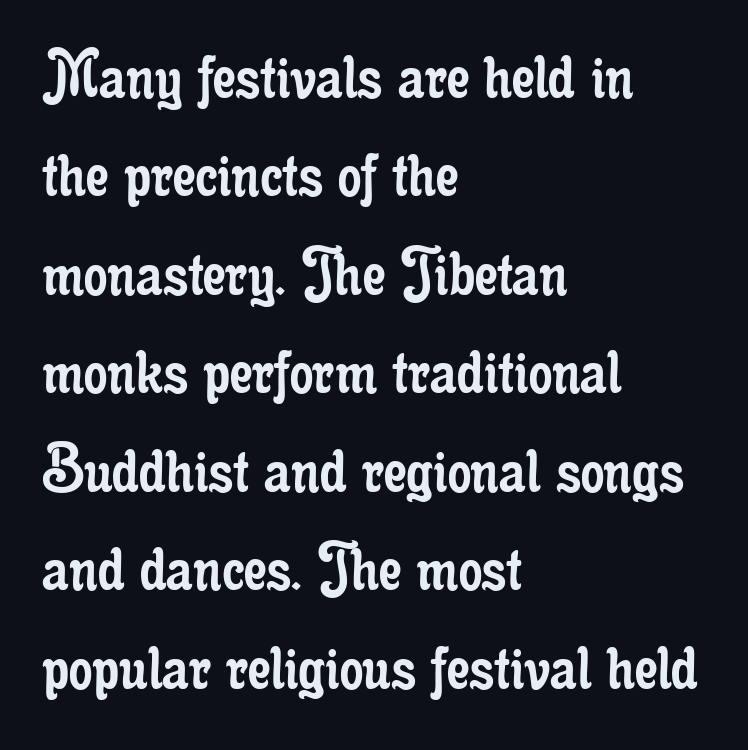
{"serif": "yes", "italic": "no", "bold": "no", "weight": "regular", "width": "condensed", "stroke_contrast": "low", "x_height": "small", "monospaced": "no", "underline": "no", "align": "left", "line_spacing": "normal", "line_spacing_ratio": 1.33, "letter_spacing": "normal", "letter_spacing_em": 0.0, "glyph_px": 74}
